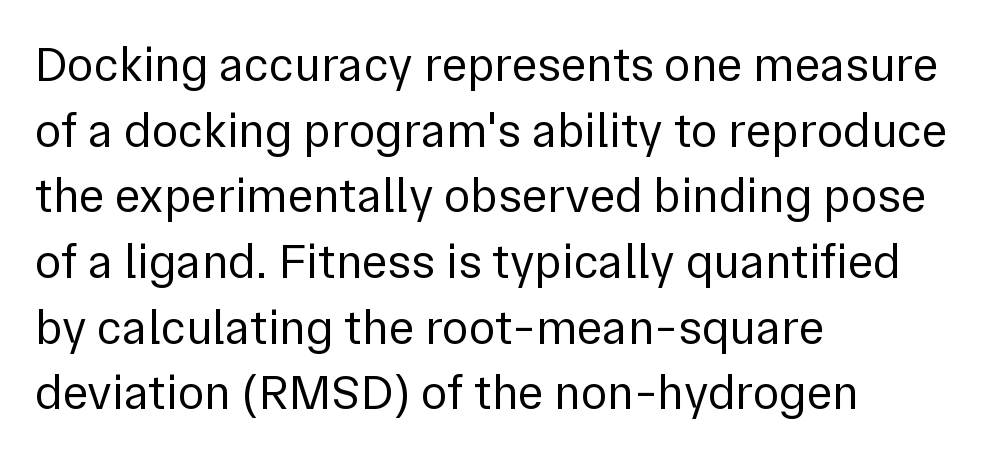
{"serif": "no", "italic": "no", "bold": "no", "weight": "regular", "width": "normal", "x_height": "medium", "monospaced": "no", "underline": "no", "align": "left", "line_spacing": "normal", "line_spacing_ratio": 1.34, "letter_spacing": "normal", "letter_spacing_em": 0.0, "glyph_px": 49}
